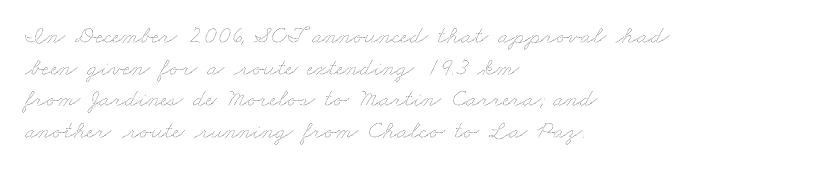
{"bold": "no", "underline": "no", "align": "left", "line_spacing": "normal", "line_spacing_ratio": 1.27, "letter_spacing": "normal", "letter_spacing_em": 0.0, "glyph_px": 25}
